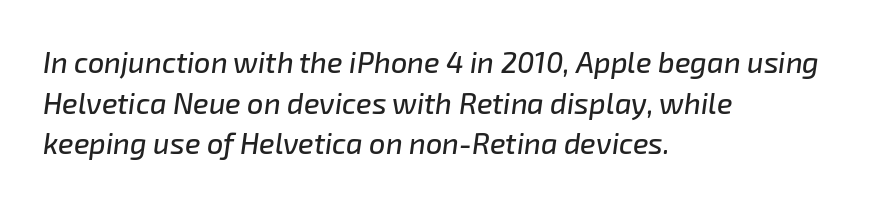
Q: Is the text italic (slanted)? A: Yes, it leans right by about 8 degrees.
Q: Is the text underlined? A: No.
Q: How is the paragraph aligned? A: Left-aligned.
Q: Is the spacing between letters normal or unusually wide? A: Normal.
Q: Is the spacing between lines tight, normal or loose? A: Normal.
Q: Width (condensed, normal, or wide)? A: Normal.
Q: Stroke contrast? A: Low.
Q: x-height? A: Medium.
Q: Monospaced? A: No.
